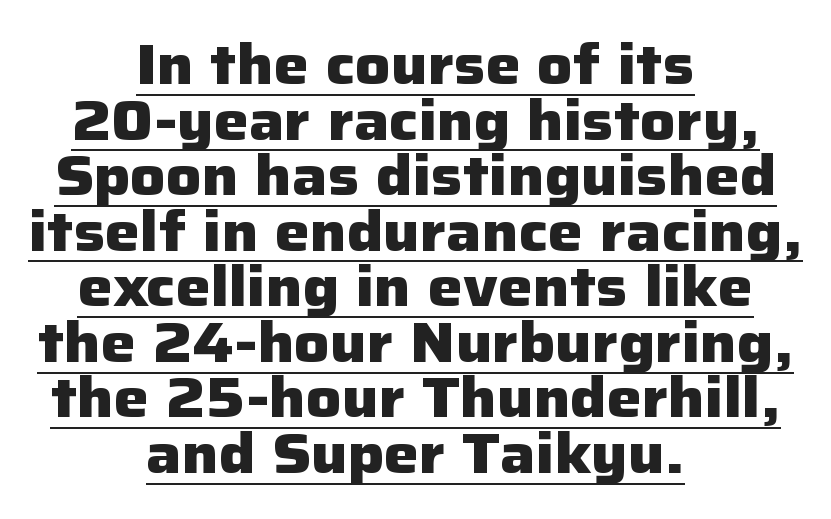
The type family on display is of the sans-serif kind. Italic? Not at all — the glyphs are vertical. The glyphs have the mass of a bold cut. A typesetter would call this proportional, since set widths differ per character.
